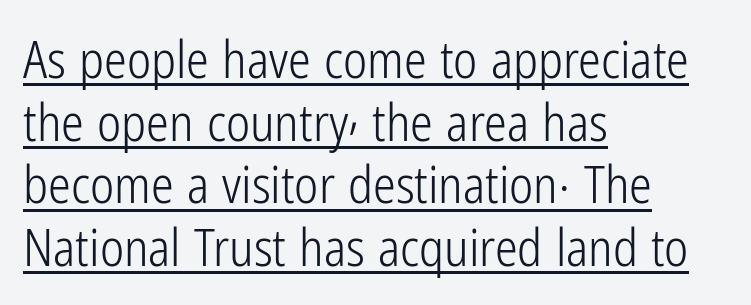
{"serif": "no", "italic": "no", "bold": "no", "weight": "light", "width": "condensed", "stroke_contrast": "low", "x_height": "medium", "monospaced": "no", "underline": "yes", "align": "left", "line_spacing_ratio": 1.23, "letter_spacing": "normal", "letter_spacing_em": 0.0, "glyph_px": 51}
